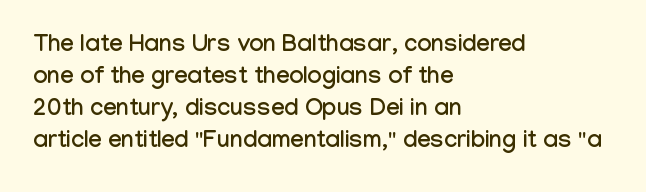
Just letters on the line, the space beneath them empty. Honestly, the row spacing looks completely unremarkable. No italicization has been applied; the sample stays upright. Teacher's note: observe the even left margin — that is flush-left alignment. Glyph-to-glyph distance matches everyday printed text.
